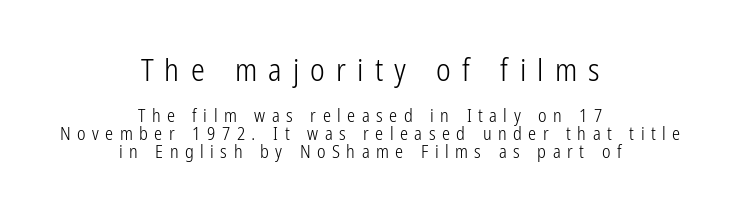
What stands out about the letter spacing? Its width — letters are far apart. Caption: upper text group enlarged, lower text group reduced. The passage shown is typed in a proportional face where columns would drift. Nobody drew a line under any word here. The specimen reads as upright at a glance. Cramped leading.
